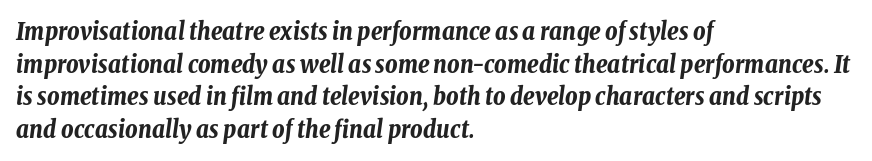
The image shows 24 px bold type, italic (leaning right); set left-aligned, normal line spacing (1.36x), normal letter spacing, not underlined.
